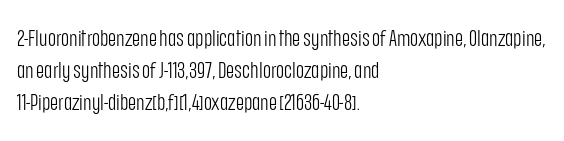
{"italic": "no", "bold": "no", "underline": "no", "align": "left", "line_spacing": "normal", "line_spacing_ratio": 1.46, "letter_spacing": "normal", "letter_spacing_em": 0.0, "glyph_px": 22}
